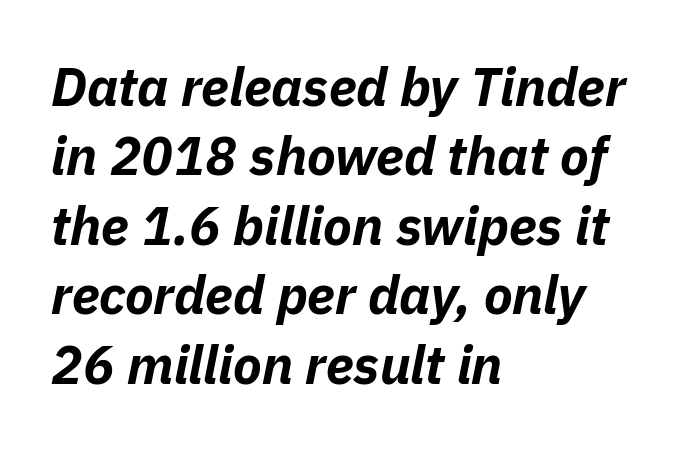
Rows of type keep a routine distance in the vertical direction. Each letter keeps its own natural width here, so spacing adapts to shape. Check under the words: just untouched page. A typesetter would mark this as italic. Heavy, bold letterforms. Left-aligned paragraph, ragged on the right.
